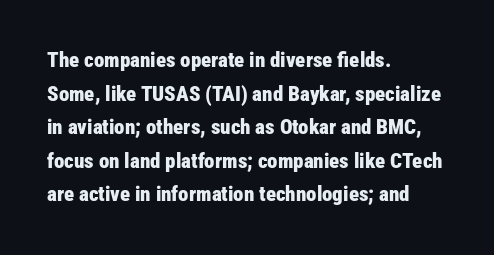
{"italic": "no", "bold": "yes", "underline": "no", "align": "left", "line_spacing": "normal", "line_spacing_ratio": 1.6, "letter_spacing": "normal", "letter_spacing_em": 0.0, "glyph_px": 21}
